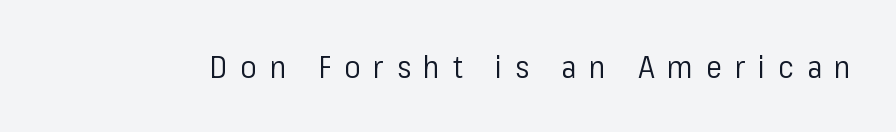
{"serif": "no", "italic": "no", "bold": "no", "weight": "regular", "width": "normal", "stroke_contrast": "low", "x_height": "medium", "monospaced": "no", "underline": "no", "letter_spacing": "wide", "letter_spacing_em": 0.43, "glyph_px": 30}
